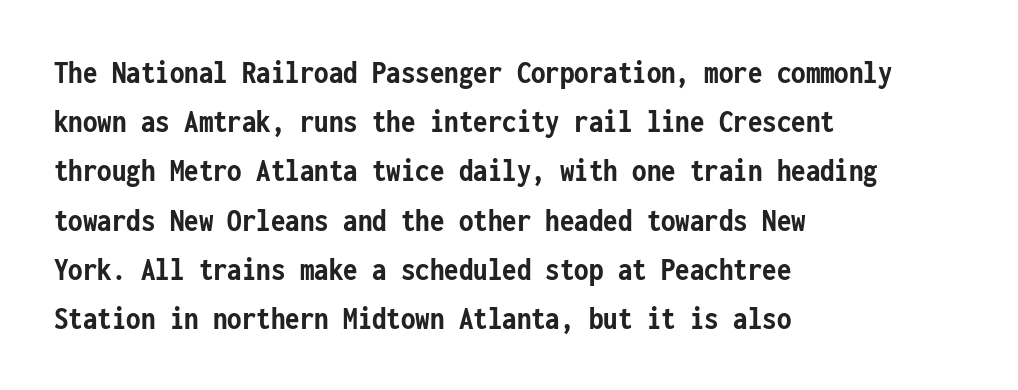
The image shows 33 px semibold, condensed sans-serif type, upright, monospaced; set left-aligned, normal line spacing (1.49x), normal letter spacing, not underlined; low stroke contrast and a medium x-height.
